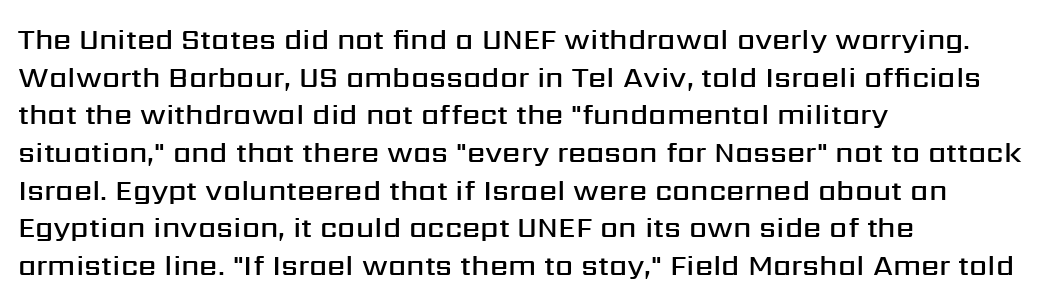
I'd describe the lettering as semibold — firm but not a full bold. This is roman type, the default non-slanted kind. Any mark beneath the type? The region is blank. Every row of glyphs begins at an identical x-position on the left. In terms of letterform style, serifs are entirely absent. The passage shown is typed in a proportional face where columns would drift.
